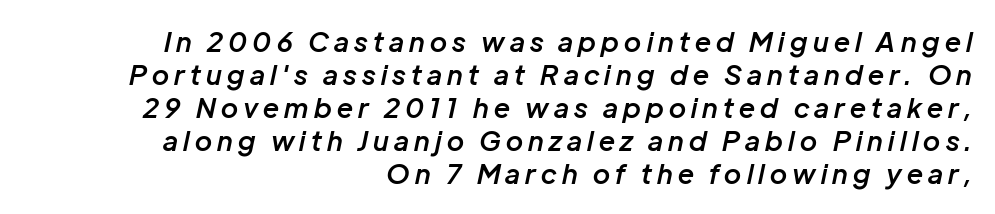
The image shows 27 px text type, italic (leaning right); set right-aligned, line spacing 1.22x, unusually wide letter spacing (+0.2 em), not underlined.
